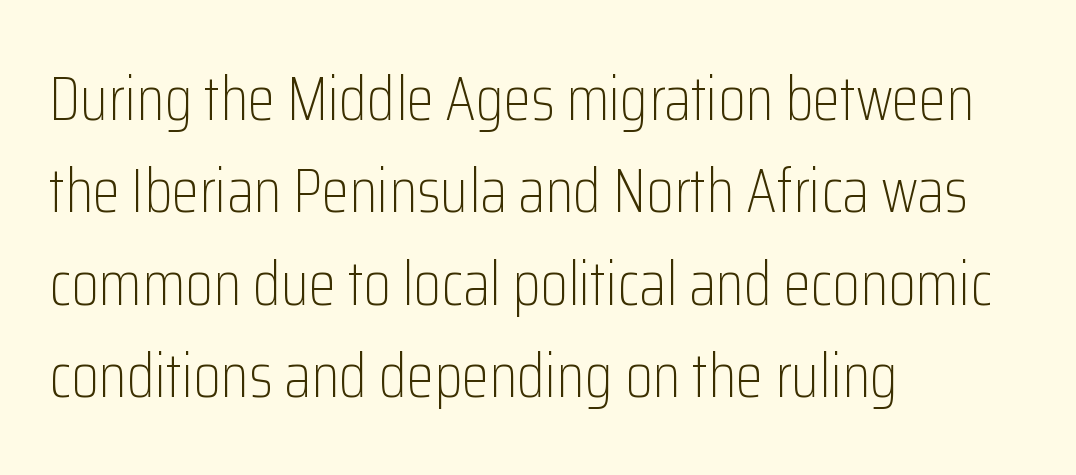
{"serif": "no", "italic": "no", "bold": "no", "weight": "light", "width": "condensed", "stroke_contrast": "low", "x_height": "medium", "monospaced": "no", "underline": "no", "align": "left", "line_spacing": "normal", "line_spacing_ratio": 1.49, "letter_spacing": "normal", "letter_spacing_em": 0.0, "glyph_px": 62}
